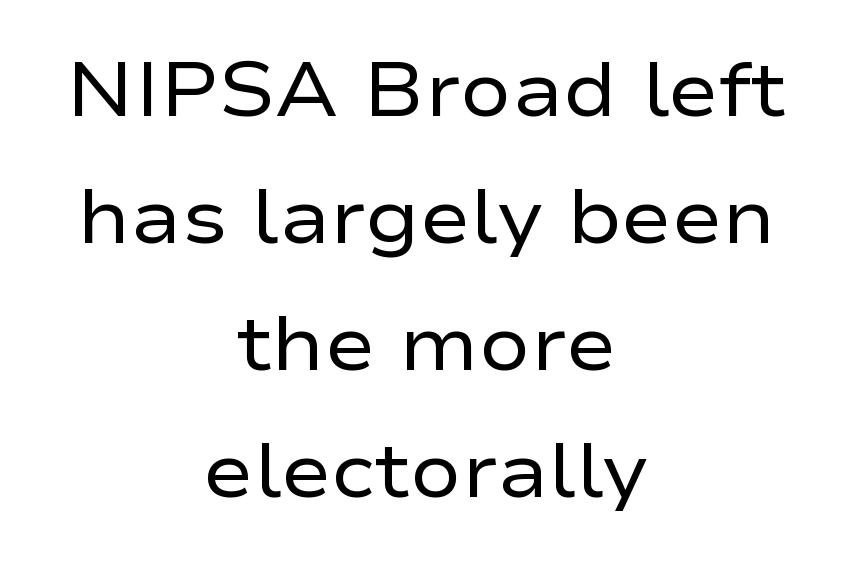
Q: Is the text bold? A: No.
Q: Is the text italic (slanted)? A: No, it is upright.
Q: Is the typeface a serif or a sans-serif typeface? A: Sans-serif.
Q: Is the text underlined? A: No.
Q: How is the paragraph aligned? A: Centered.
Q: Is the spacing between letters normal or unusually wide? A: Normal.
Q: Is the spacing between lines tight, normal or loose? A: Normal.
Q: Width (condensed, normal, or wide)? A: Wide.
Q: Stroke contrast? A: Low.
Q: x-height? A: Medium.
Q: Monospaced? A: No.
